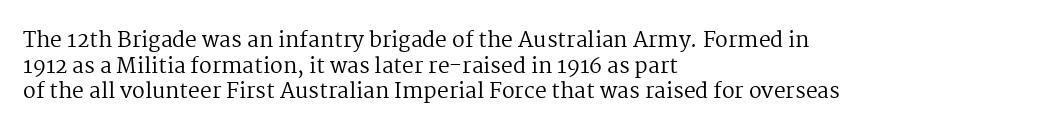
The image shows 21 px text type, upright; set left-aligned, line spacing 1.22x, normal letter spacing, not underlined.
